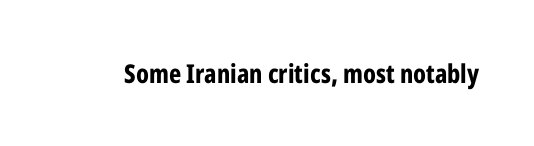
The image shows 26 px bold type, upright; set normal letter spacing, not underlined.
